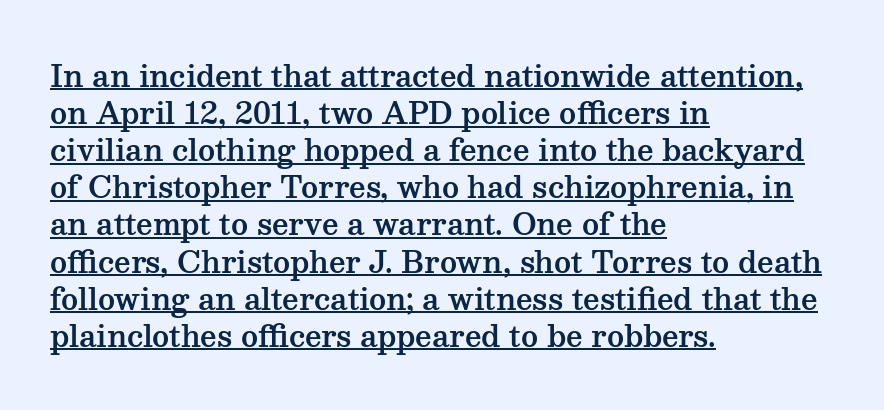
The image shows 29 px wide serif type, upright; set left-aligned, normal line spacing (1.28x), normal letter spacing, underlined; medium stroke contrast and a medium x-height.
